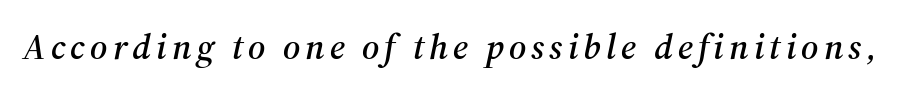
{"serif": "yes", "italic": "yes", "lean": "right", "slant_degrees": 12, "width": "normal", "stroke_contrast": "medium", "x_height": "medium", "monospaced": "no", "underline": "no", "glyph_px": 36}
